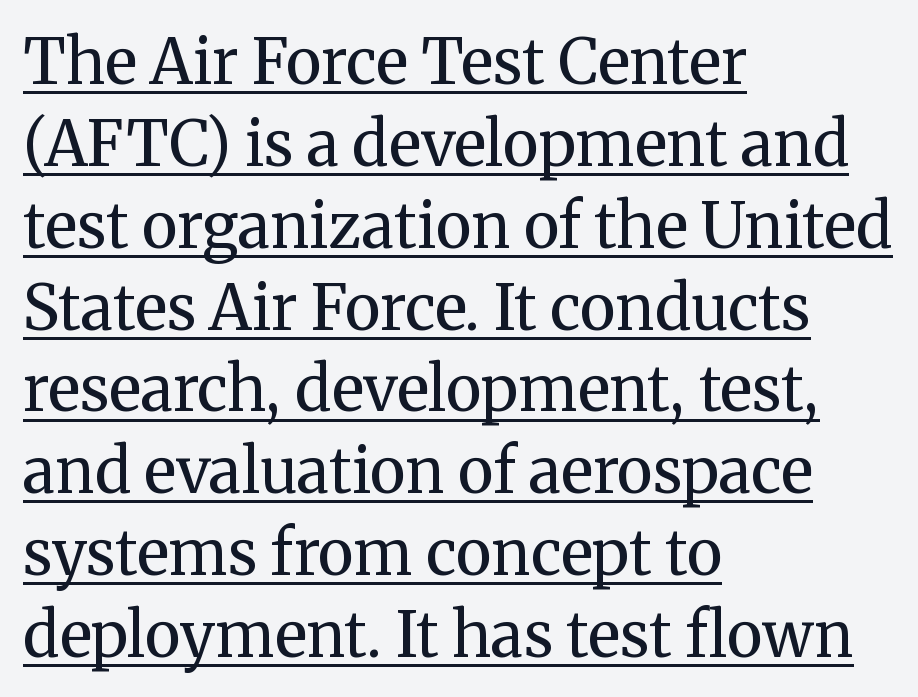
Q: Is the text bold? A: No.
Q: Is the text italic (slanted)? A: No, it is upright.
Q: Is the typeface a serif or a sans-serif typeface? A: Serif.
Q: Is the text underlined? A: Yes.
Q: How is the paragraph aligned? A: Left-aligned.
Q: Is the spacing between letters normal or unusually wide? A: Normal.
Q: Is the spacing between lines tight, normal or loose? A: Normal.
Q: Width (condensed, normal, or wide)? A: Normal.
Q: Stroke contrast? A: Medium.
Q: x-height? A: Medium.
Q: Monospaced? A: No.
